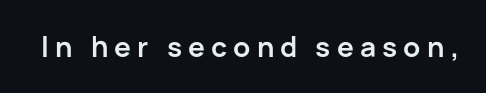
Q: Is the text bold? A: Yes.
Q: Is the text italic (slanted)? A: No, it is upright.
Q: Is the typeface a serif or a sans-serif typeface? A: Sans-serif.
Q: Is the text underlined? A: No.
Q: Is the spacing between letters normal or unusually wide? A: Unusually wide.
Q: Width (condensed, normal, or wide)? A: Normal.
Q: Stroke contrast? A: Low.
Q: x-height? A: Medium.
Q: Monospaced? A: No.
